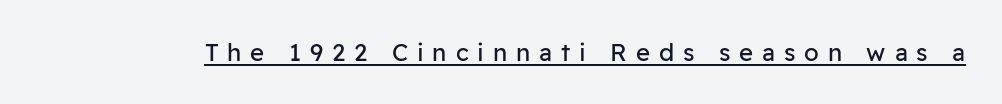
Q: Is the text bold? A: No.
Q: Is the text italic (slanted)? A: No, it is upright.
Q: Is the text underlined? A: Yes.
Q: Is the spacing between letters normal or unusually wide? A: Unusually wide.
